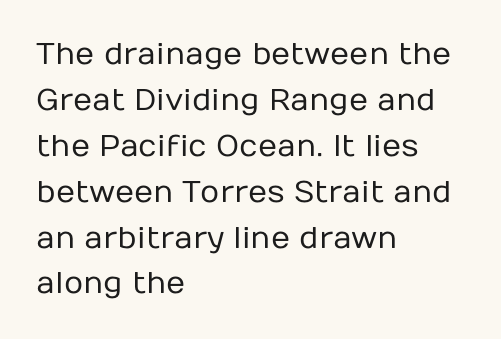
Q: Is the text bold? A: No.
Q: Is the text italic (slanted)? A: No, it is upright.
Q: Is the typeface a serif or a sans-serif typeface? A: Sans-serif.
Q: Is the text underlined? A: No.
Q: How is the paragraph aligned? A: Left-aligned.
Q: Is the spacing between letters normal or unusually wide? A: Normal.
Q: Is the spacing between lines tight, normal or loose? A: Normal.
Q: Width (condensed, normal, or wide)? A: Normal.
Q: Stroke contrast? A: Low.
Q: x-height? A: Medium.
Q: Monospaced? A: No.
